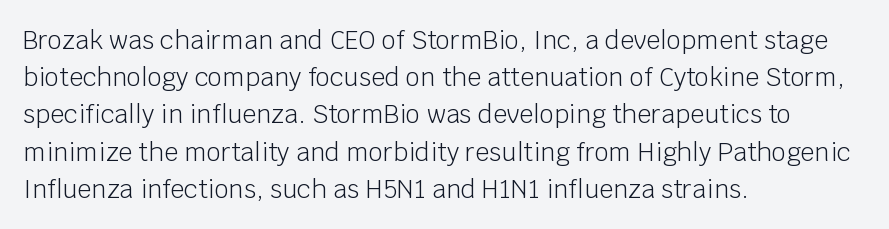
{"italic": "no", "bold": "no", "underline": "no", "align": "left", "line_spacing": "normal", "line_spacing_ratio": 1.49, "letter_spacing": "normal", "letter_spacing_em": 0.0, "glyph_px": 25}
